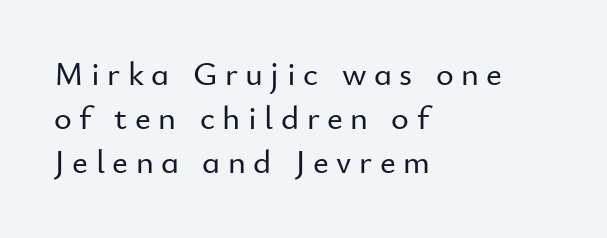
Q: Is the text italic (slanted)? A: No, it is upright.
Q: Is the typeface a serif or a sans-serif typeface? A: Sans-serif.
Q: Is the text underlined? A: No.
Q: How is the paragraph aligned? A: Left-aligned.
Q: Is the spacing between letters normal or unusually wide? A: Unusually wide.
Q: Is the spacing between lines tight, normal or loose? A: Normal.
Q: Width (condensed, normal, or wide)? A: Normal.
Q: Stroke contrast? A: Low.
Q: x-height? A: Small.
Q: Monospaced? A: No.
